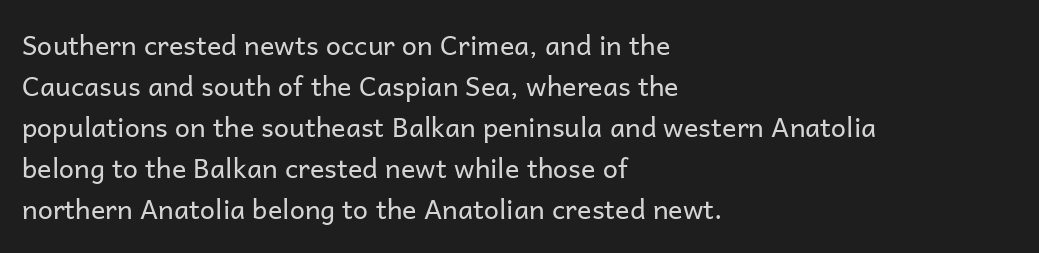
Q: Is the text bold? A: No.
Q: Is the text italic (slanted)? A: No, it is upright.
Q: Is the text underlined? A: No.
Q: How is the paragraph aligned? A: Left-aligned.
Q: Is the spacing between letters normal or unusually wide? A: Normal.
Q: Is the spacing between lines tight, normal or loose? A: Normal.
